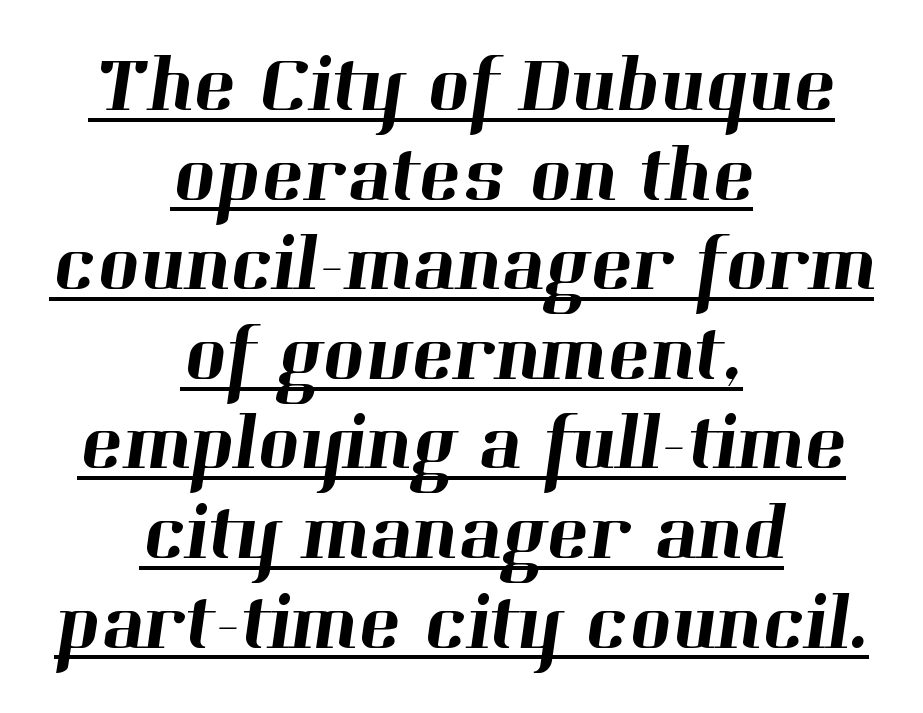
The image shows 80 px serif type; set centered, tight line spacing (1.12x), normal letter spacing, underlined; high stroke contrast and a medium x-height.
